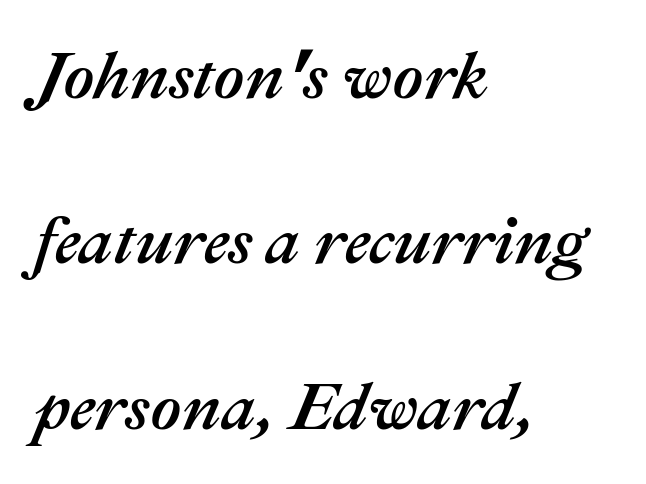
The image shows 67 px text type, italic (leaning right); set left-aligned, loose line spacing (2.47x), normal letter spacing, not underlined; medium stroke contrast and a medium x-height.
